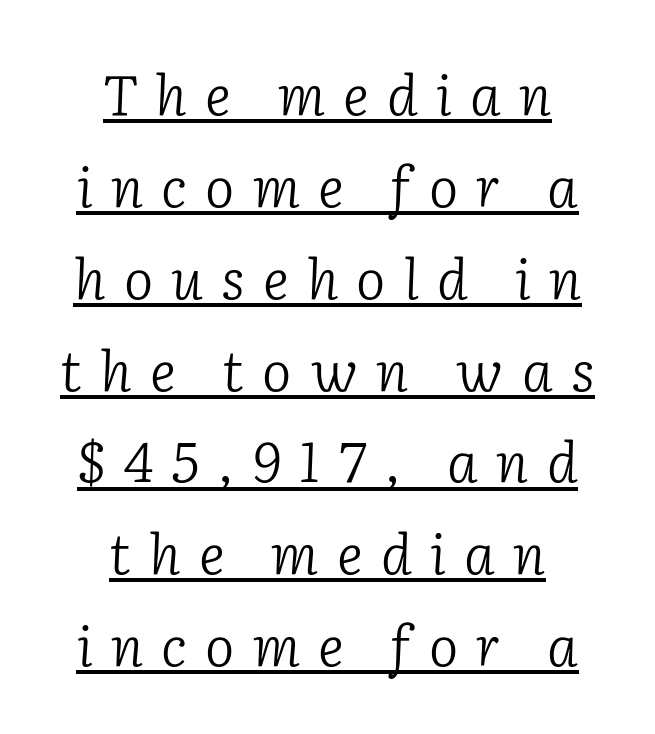
Q: Is the text bold? A: No.
Q: Is the text italic (slanted)? A: Yes, it leans right by about 2 degrees.
Q: Is the typeface a serif or a sans-serif typeface? A: Serif.
Q: Is the text underlined? A: Yes.
Q: How is the paragraph aligned? A: Centered.
Q: Is the spacing between letters normal or unusually wide? A: Unusually wide.
Q: Is the spacing between lines tight, normal or loose? A: Normal.
Q: Width (condensed, normal, or wide)? A: Normal.
Q: Stroke contrast? A: Low.
Q: x-height? A: Medium.
Q: Monospaced? A: No.
